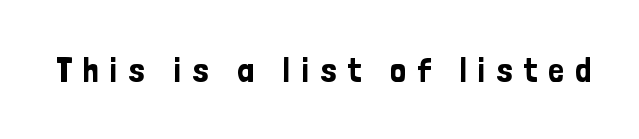
{"serif": "no", "italic": "no", "width": "condensed", "stroke_contrast": "low", "x_height": "medium", "monospaced": "no", "underline": "no", "letter_spacing": "wide", "letter_spacing_em": 0.32, "glyph_px": 35}
